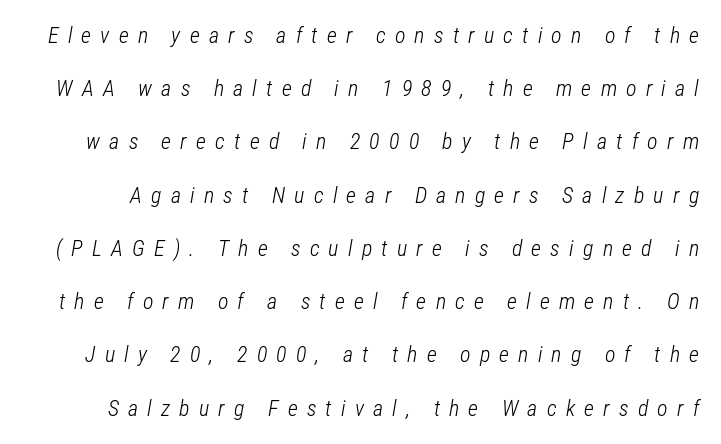
The leading is generous, giving the passage an open texture. Heft: none added — not bold. Check the space under the baseline: it is left empty. What stands out about the letter spacing? Its width — letters are far apart.
